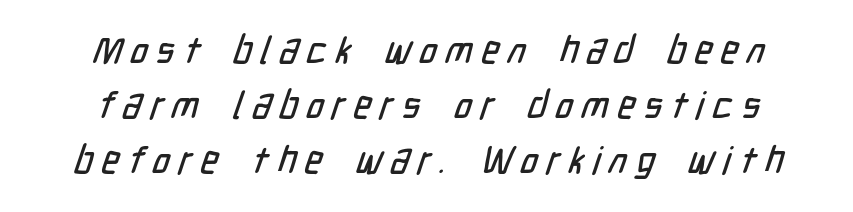
{"serif": "no", "width": "condensed", "stroke_contrast": "low", "x_height": "medium", "monospaced": "no", "underline": "no", "align": "center", "line_spacing": "normal", "line_spacing_ratio": 1.45, "letter_spacing": "wide", "letter_spacing_em": 0.22, "glyph_px": 38}
